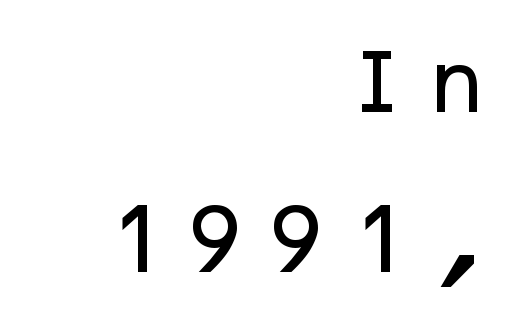
The image shows 70 px sans-serif type, upright; set right-aligned, loose line spacing (2.28x), unusually wide letter spacing (+0.29 em), not underlined; low stroke contrast and a medium x-height.
